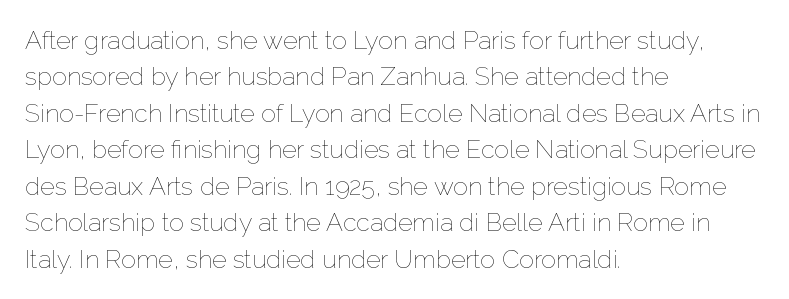
Q: Is the text bold? A: No.
Q: Is the text italic (slanted)? A: No, it is upright.
Q: Is the text underlined? A: No.
Q: How is the paragraph aligned? A: Left-aligned.
Q: Is the spacing between letters normal or unusually wide? A: Normal.
Q: Is the spacing between lines tight, normal or loose? A: Normal.
